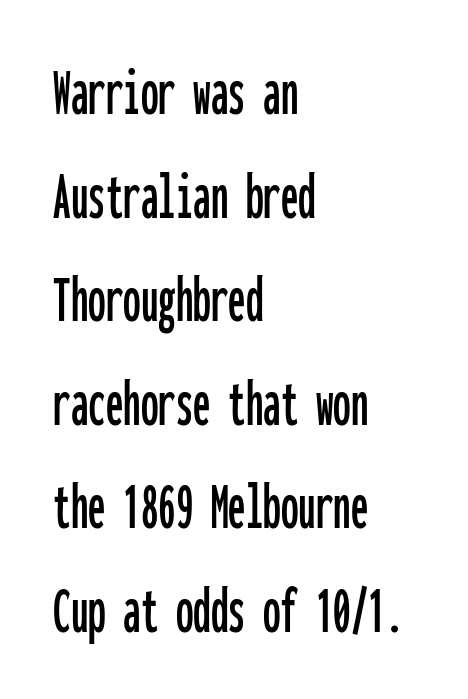
Is there much room between lines? A standard amount, neither cramped nor airy. The face used here is monospaced, like something from a code editor. Look at the bottom of the vertical strokes: they stop flat, with no serifs. The letterforms sit shoulder to shoulder at normal distance. Italic? Not at all — the glyphs are vertical. Line beginnings align vertically; line endings do not.
